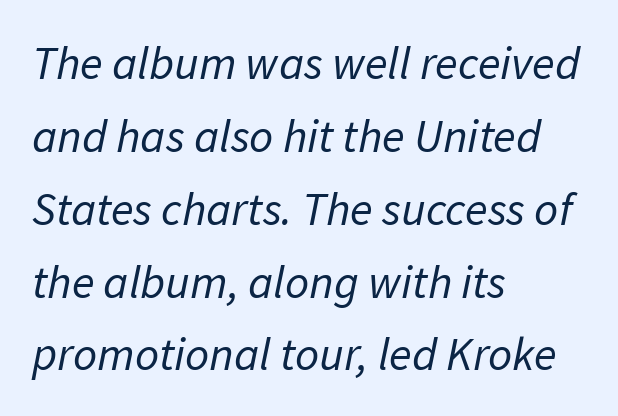
Q: Is the text bold? A: No.
Q: Is the typeface a serif or a sans-serif typeface? A: Sans-serif.
Q: Is the text underlined? A: No.
Q: How is the paragraph aligned? A: Left-aligned.
Q: Is the spacing between letters normal or unusually wide? A: Normal.
Q: Is the spacing between lines tight, normal or loose? A: Normal.
Q: Width (condensed, normal, or wide)? A: Normal.
Q: Stroke contrast? A: Low.
Q: x-height? A: Medium.
Q: Monospaced? A: No.
